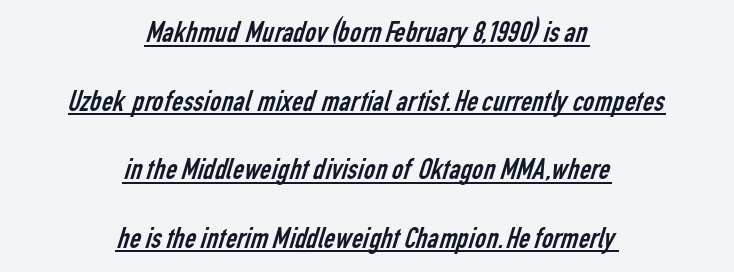
The image shows 31 px regular-weight, condensed sans-serif type; set centered, loose line spacing (2.21x), normal letter spacing, underlined; low stroke contrast and a medium x-height.
